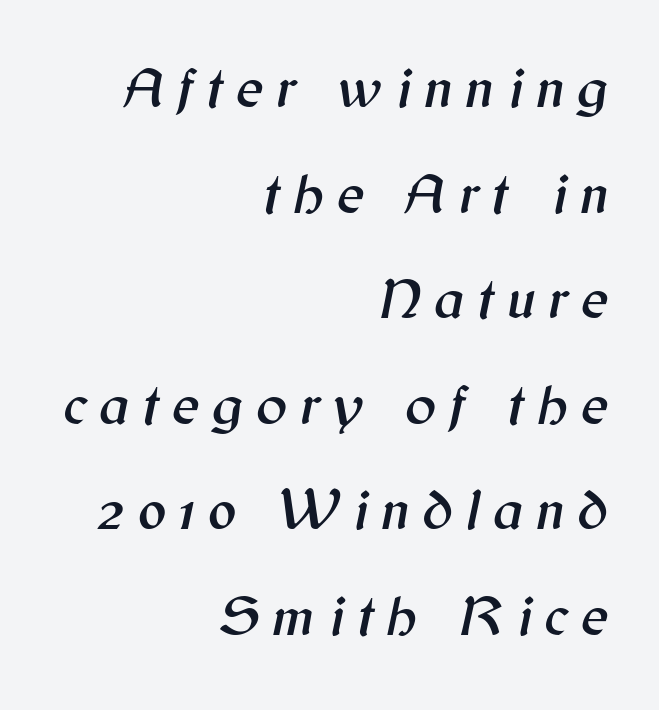
Q: Is the text italic (slanted)? A: Yes, it leans right by about 12 degrees.
Q: Is the text underlined? A: No.
Q: How is the paragraph aligned? A: Right-aligned.
Q: Is the spacing between letters normal or unusually wide? A: Unusually wide.
Q: Width (condensed, normal, or wide)? A: Normal.
Q: Stroke contrast? A: Medium.
Q: x-height? A: Medium.
Q: Monospaced? A: No.
